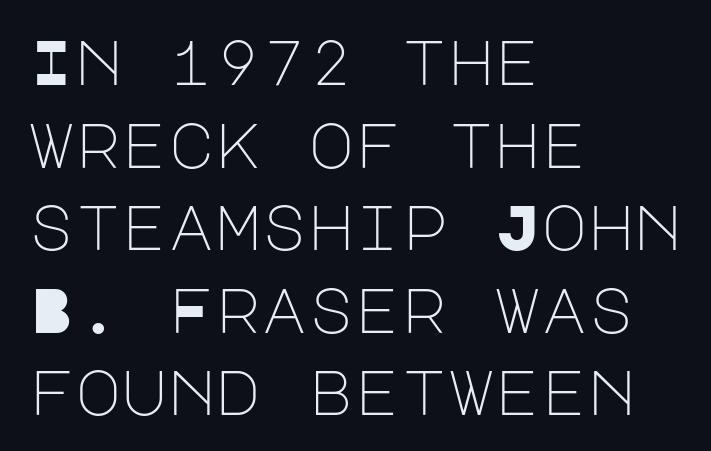
{"serif": "no", "italic": "no", "bold": "no", "weight": "light", "width": "normal", "stroke_contrast": "low", "x_height": "large", "underline": "no", "align": "left", "line_spacing": "normal", "line_spacing_ratio": 1.31, "letter_spacing": "normal", "letter_spacing_em": 0.0, "glyph_px": 63}
